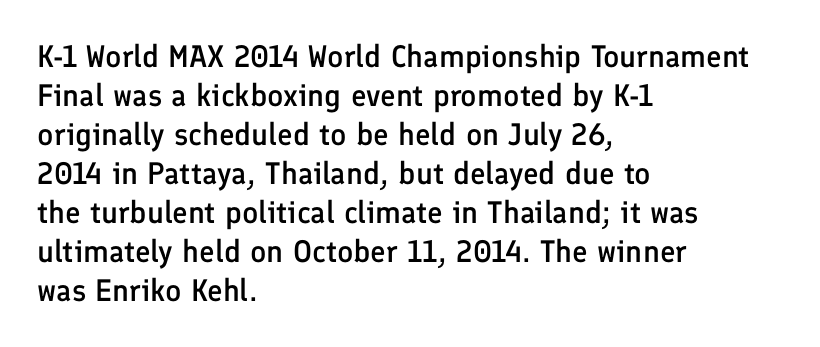
{"serif": "no", "italic": "no", "bold": "semi", "weight": "semibold", "width": "normal", "stroke_contrast": "low", "x_height": "medium", "monospaced": "no", "underline": "no", "align": "left", "line_spacing": "normal", "line_spacing_ratio": 1.26, "letter_spacing": "normal", "letter_spacing_em": 0.0, "glyph_px": 31}
